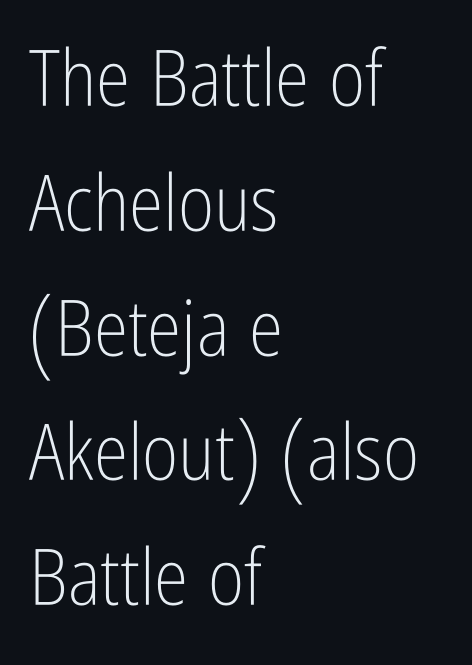
The letters advance in unequal steps, a hallmark of proportional type. The typesetting does not lean heavy: it is not bold. Leading matches the norm, producing a regular column. The baseline area is clear. Where is the straight margin? On the left. The face used here is a sans, in the tradition of grotesques and geometrics.
